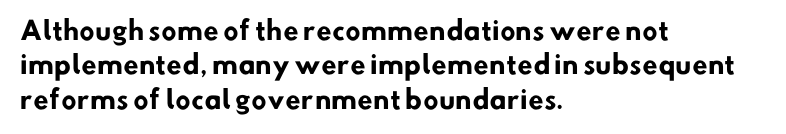
Typeset ragged right — the left edge is the straight one. I'd describe the lettering as bold — thick and assertive. The space between consecutive lines is moderate. A clean baseline with only descenders dipping below it. A typesetter would call this zero additional tracking.
